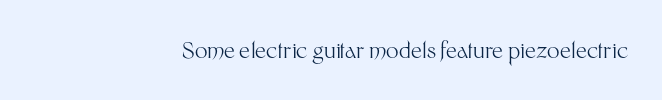
The space directly below the letters is spotless. Quick note: not italic, upright. The line texture is even and compact thanks to regular tracking. These glyphs show unthickened strokes, regular width or finer.
